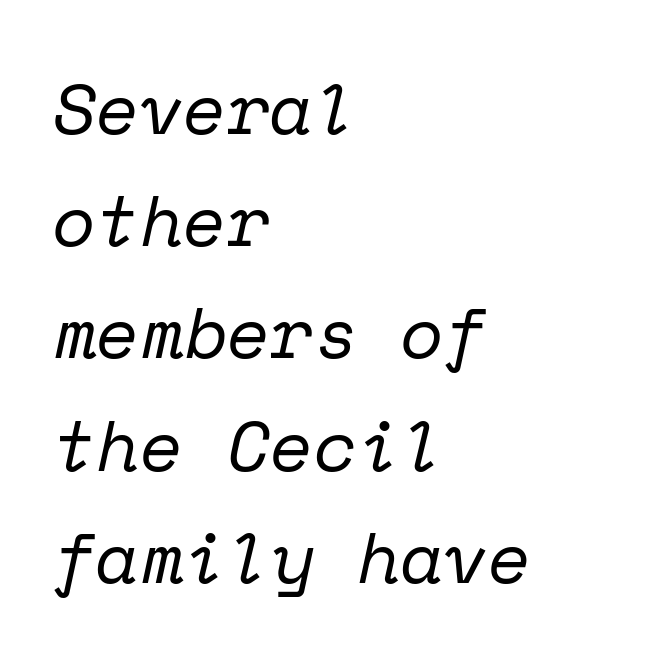
The image shows 71 px regular-weight serif type, italic (leaning right), monospaced; set left-aligned, normal line spacing (1.58x), normal letter spacing, not underlined; low stroke contrast and a medium x-height.
